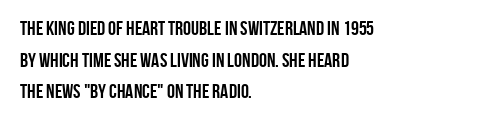
Q: Is the text bold? A: Yes.
Q: Is the text italic (slanted)? A: No, it is upright.
Q: Is the text underlined? A: No.
Q: How is the paragraph aligned? A: Left-aligned.
Q: Is the spacing between letters normal or unusually wide? A: Normal.
Q: Is the spacing between lines tight, normal or loose? A: Normal.
